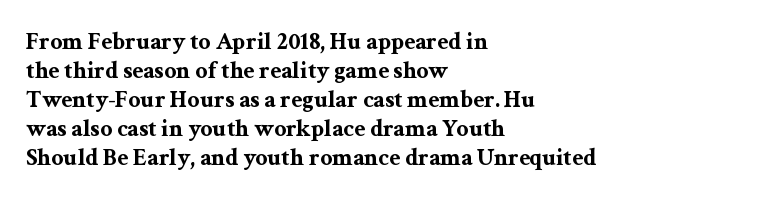
Q: Is the text bold? A: Yes.
Q: Is the text italic (slanted)? A: No, it is upright.
Q: Is the text underlined? A: No.
Q: How is the paragraph aligned? A: Left-aligned.
Q: Is the spacing between letters normal or unusually wide? A: Normal.
